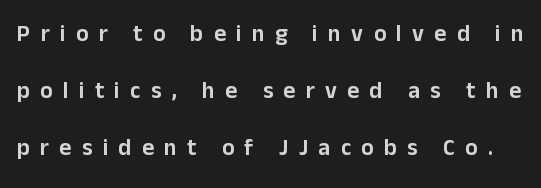
{"italic": "no", "underline": "no", "line_spacing": "loose", "line_spacing_ratio": 2.47, "letter_spacing": "wide", "letter_spacing_em": 0.45, "glyph_px": 23}
